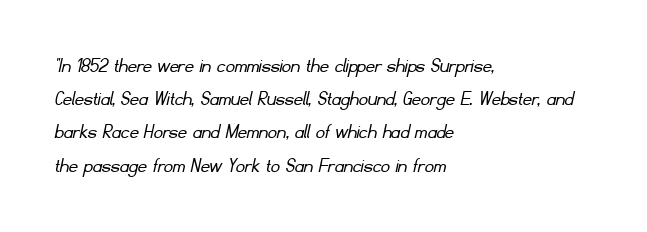
Q: Is the text bold? A: No.
Q: Is the text underlined? A: No.
Q: How is the paragraph aligned? A: Left-aligned.
Q: Is the spacing between letters normal or unusually wide? A: Normal.
Q: Is the spacing between lines tight, normal or loose? A: Normal.
